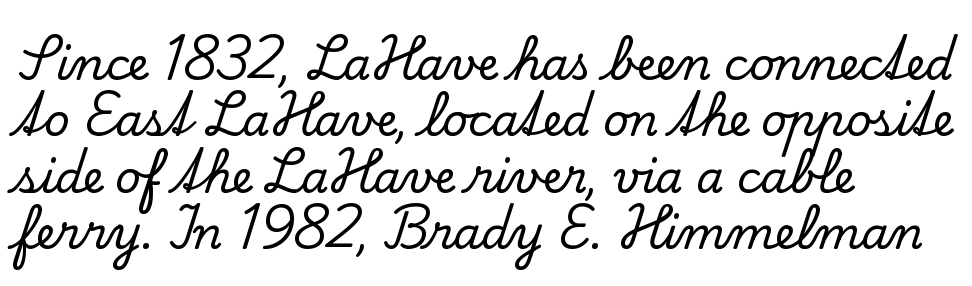
Is this a fixed-width face? No — the glyphs have proportional, varying widths. Is this a sans? No — the strokes have serifs. Here the glyphs are tracked normally, forming tight word shapes. Descenders hang freely into open space.
